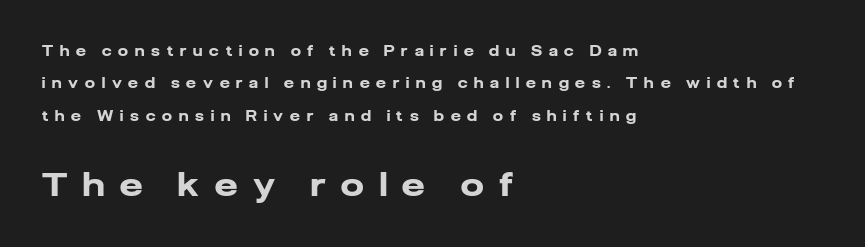
Q: Is the text bold? A: Yes.
Q: Is the text italic (slanted)? A: No, it is upright.
Q: Is the typeface a serif or a sans-serif typeface? A: Sans-serif.
Q: Is the text underlined? A: No.
Q: How is the paragraph aligned? A: Left-aligned.
Q: Is the spacing between letters normal or unusually wide? A: Unusually wide.
Q: Is the spacing between lines tight, normal or loose? A: Loose.
Q: Which block of text is set in a larger size, the first (top) or the second (bottom)? A: The second (bottom) one.
Q: Width (condensed, normal, or wide)? A: Normal.
Q: Stroke contrast? A: Low.
Q: x-height? A: Medium.
Q: Monospaced? A: No.
